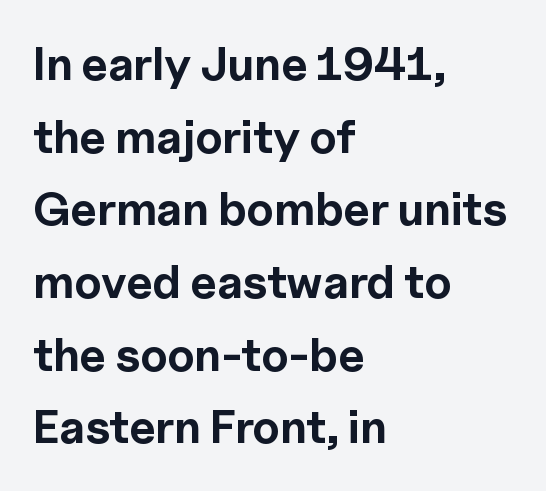
The image shows 46 px bold sans-serif type, upright; set left-aligned, normal line spacing (1.58x), normal letter spacing, not underlined; a medium x-height.
